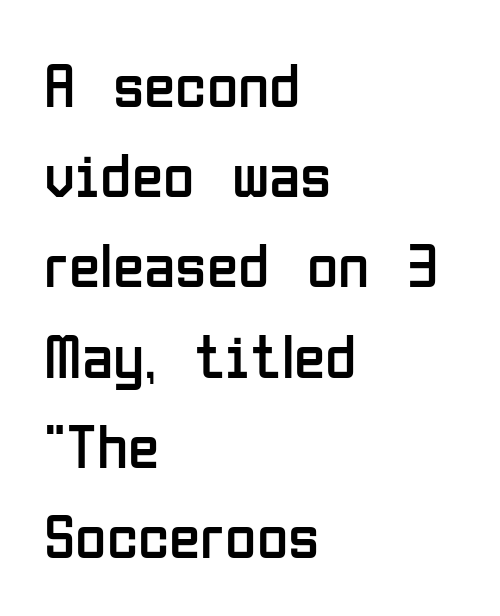
Q: Is the text bold? A: No.
Q: Is the text italic (slanted)? A: No, it is upright.
Q: Is the typeface a serif or a sans-serif typeface? A: Sans-serif.
Q: Is the text underlined? A: No.
Q: How is the paragraph aligned? A: Left-aligned.
Q: Is the spacing between letters normal or unusually wide? A: Normal.
Q: Is the spacing between lines tight, normal or loose? A: Normal.
Q: Width (condensed, normal, or wide)? A: Condensed.
Q: Stroke contrast? A: Low.
Q: x-height? A: Medium.
Q: Monospaced? A: No.
